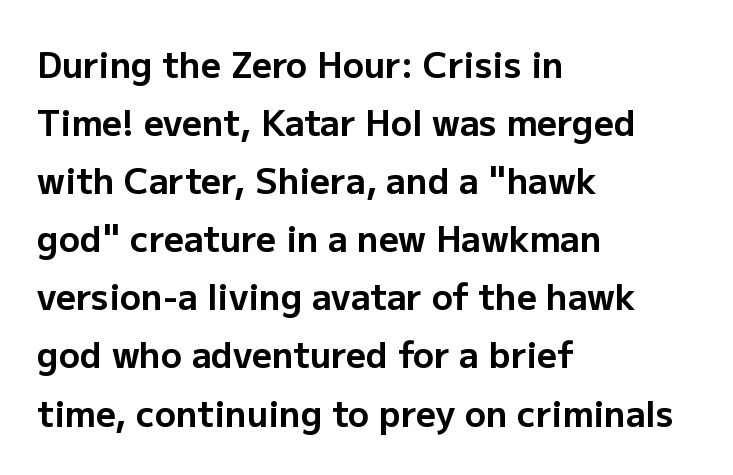
A normal amount of white space separates one row of letters from the next. The words here are not underlined. I'd call this a sans setting — the letters go barefoot. Do the characters align in a grid? No, the font is proportional.
